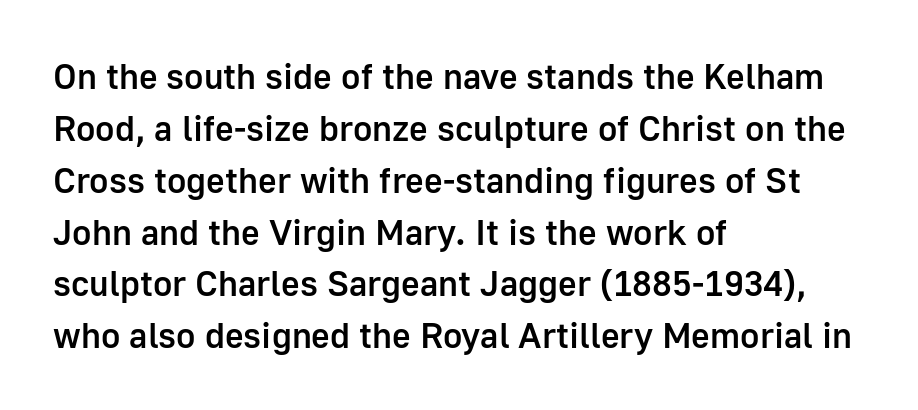
The image shows 36 px semibold sans-serif type, upright; set left-aligned, normal line spacing (1.44x), normal letter spacing, not underlined; low stroke contrast and a medium x-height.
